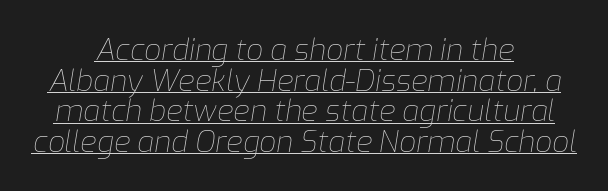
Leftover space on each line is divided equally before and after the words. Varying glyph widths throughout — classic text-font behaviour. Here the glyphs are tracked normally, forming tight word shapes. No chunkiness to these letters — they're not bold. Compared with ordinary roman type, these characters are visibly tilted. Is there much room between lines? No — they nearly touch.
